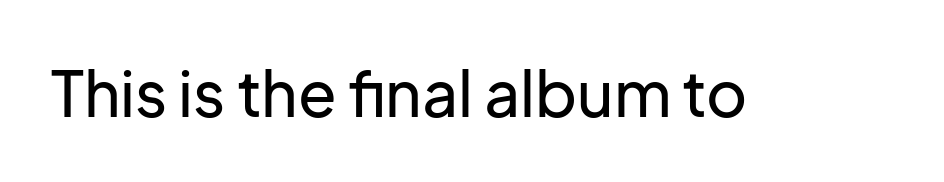
Q: Is the text italic (slanted)? A: No, it is upright.
Q: Is the typeface a serif or a sans-serif typeface? A: Sans-serif.
Q: Is the text underlined? A: No.
Q: Is the spacing between letters normal or unusually wide? A: Normal.
Q: Width (condensed, normal, or wide)? A: Normal.
Q: Stroke contrast? A: Low.
Q: x-height? A: Medium.
Q: Monospaced? A: No.
